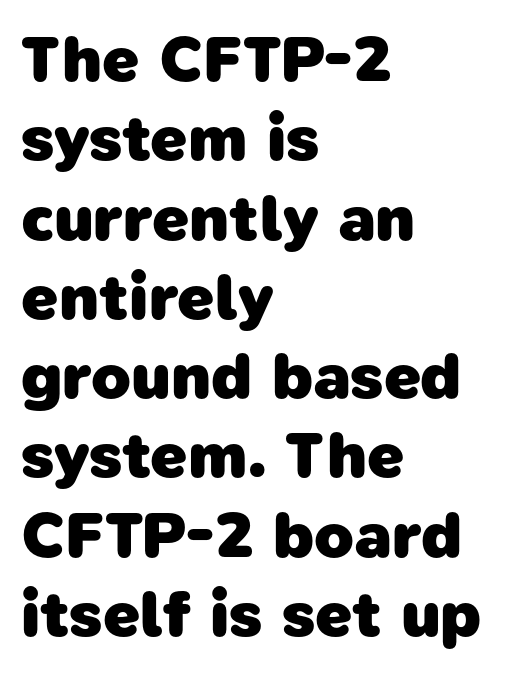
Caption: bold face, heavy strokes. Is the letter spacing exaggerated? No — it looks like the ordinary default. Do the characters align in a grid? No, the font is proportional. The lines in this sample share a left origin and differ only in where they stop. I'd call this a sans setting — the letters go barefoot. Check the space under the baseline: it is left empty.
